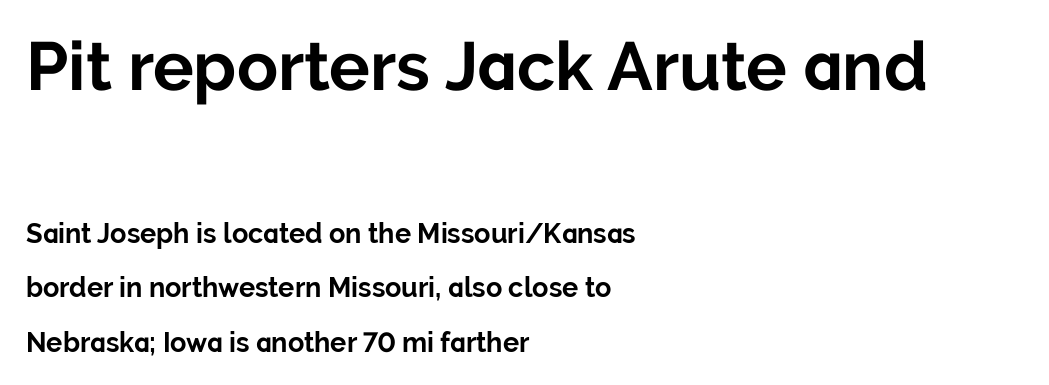
{"serif": "no", "italic": "no", "bold": "yes", "weight": "bold", "width": "normal", "stroke_contrast": "low", "x_height": "medium", "monospaced": "no", "underline": "no", "align": "left", "line_spacing": "loose", "line_spacing_ratio": 2.01, "letter_spacing": "normal", "letter_spacing_em": 0.0, "larger_block": "first", "size_ratio": 2.52, "glyph_px": 68}
